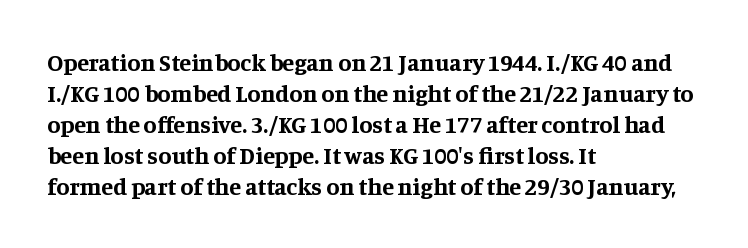
Q: Is the text bold? A: Yes.
Q: Is the text italic (slanted)? A: No, it is upright.
Q: Is the text underlined? A: No.
Q: How is the paragraph aligned? A: Left-aligned.
Q: Is the spacing between letters normal or unusually wide? A: Normal.
Q: Is the spacing between lines tight, normal or loose? A: Normal.
